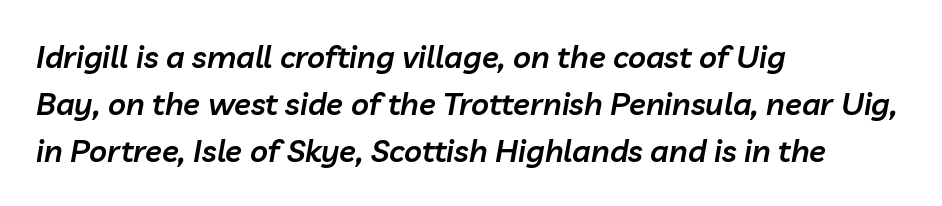
Notice how descenders clear the ascenders below comfortably — that's standard leading. Nothing unusual about the tracking: characters are spaced as the font intends. The passage shown is not underscored anywhere. Looking at the ascenders, they clearly lean. Each line starts at the same left margin while the right side varies. The characters look somewhat weighty, a semibold short of true bold.
